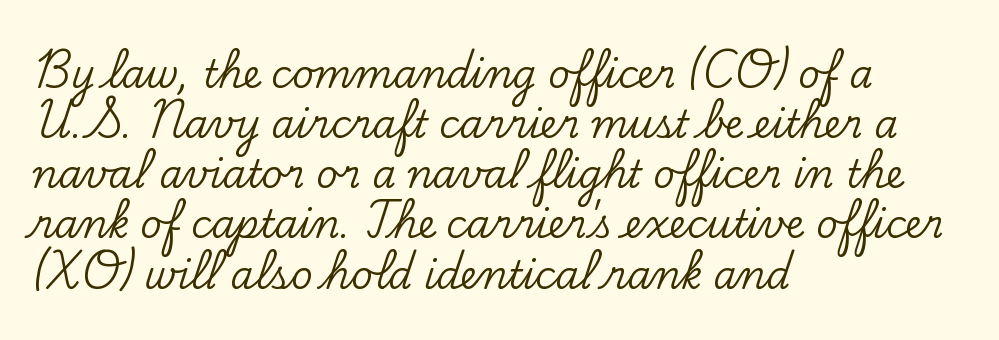
Q: Is the text italic (slanted)? A: Yes.
Q: Is the typeface a serif or a sans-serif typeface? A: Serif.
Q: Is the text underlined? A: No.
Q: How is the paragraph aligned? A: Left-aligned.
Q: Is the spacing between letters normal or unusually wide? A: Normal.
Q: Is the spacing between lines tight, normal or loose? A: Normal.
Q: Width (condensed, normal, or wide)? A: Normal.
Q: Stroke contrast? A: Low.
Q: x-height? A: Small.
Q: Monospaced? A: No.
